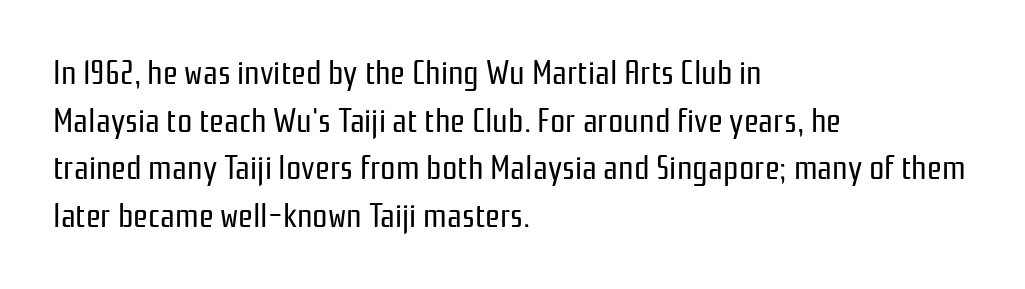
The image shows 34 px regular-weight, condensed sans-serif type, upright; set left-aligned, normal line spacing (1.4x), normal letter spacing, not underlined; low stroke contrast and a medium x-height.
